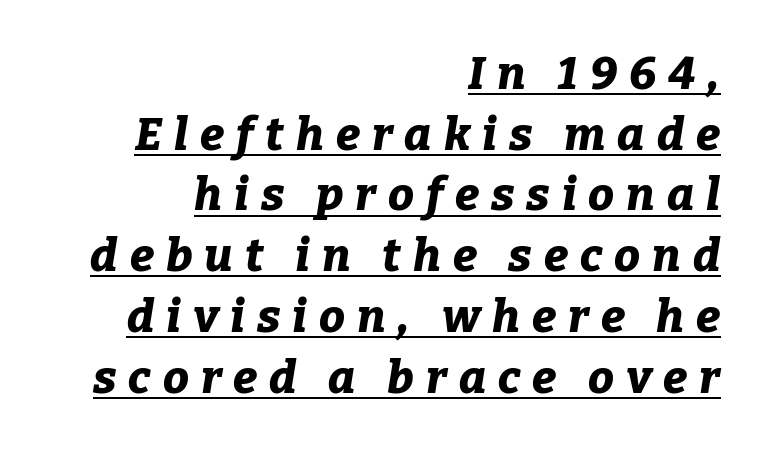
Caption: bold face, heavy strokes. The horizontal fit of the characters is loose and conspicuously gappy. This block has exactly the height ordinary leading produces. An italicized treatment has been applied to the whole sample.
